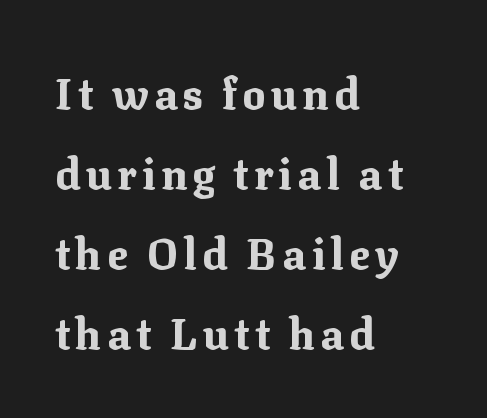
{"serif": "yes", "italic": "no", "bold": "yes", "weight": "bold", "width": "normal", "stroke_contrast": "medium", "x_height": "medium", "monospaced": "no", "underline": "no", "align": "left", "line_spacing_ratio": 1.86, "glyph_px": 43}
